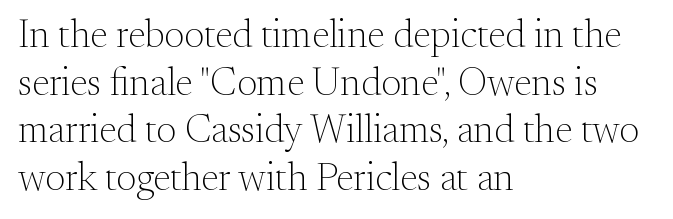
{"serif": "yes", "italic": "no", "bold": "no", "weight": "light", "width": "normal", "stroke_contrast": "medium", "x_height": "small", "monospaced": "no", "underline": "no", "align": "left", "line_spacing_ratio": 1.22, "letter_spacing": "normal", "letter_spacing_em": 0.0, "glyph_px": 39}
